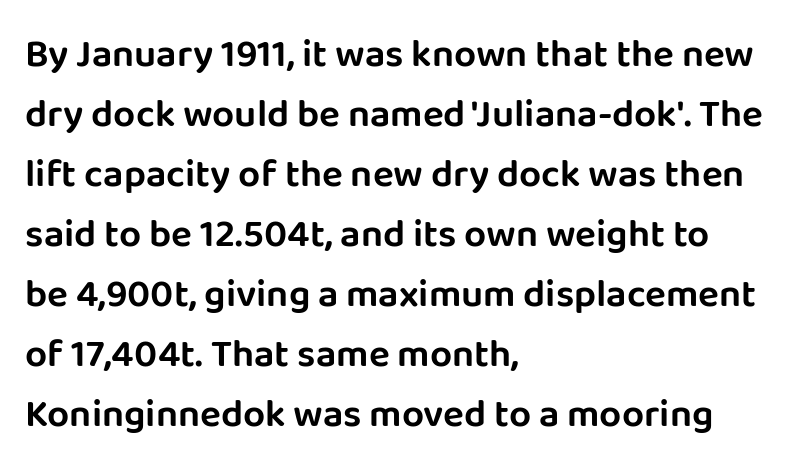
Q: Is the text italic (slanted)? A: No, it is upright.
Q: Is the typeface a serif or a sans-serif typeface? A: Sans-serif.
Q: Is the text underlined? A: No.
Q: How is the paragraph aligned? A: Left-aligned.
Q: Is the spacing between letters normal or unusually wide? A: Normal.
Q: Is the spacing between lines tight, normal or loose? A: Normal.
Q: Width (condensed, normal, or wide)? A: Normal.
Q: Stroke contrast? A: Low.
Q: x-height? A: Large.
Q: Monospaced? A: No.
